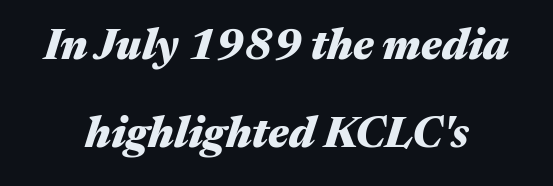
Q: Is the text bold? A: Yes.
Q: Is the text italic (slanted)? A: Yes, it leans right by about 17 degrees.
Q: Is the text underlined? A: No.
Q: How is the paragraph aligned? A: Centered.
Q: Is the spacing between letters normal or unusually wide? A: Normal.
Q: Is the spacing between lines tight, normal or loose? A: Loose.
Q: Width (condensed, normal, or wide)? A: Wide.
Q: Stroke contrast? A: Medium.
Q: x-height? A: Medium.
Q: Monospaced? A: No.
